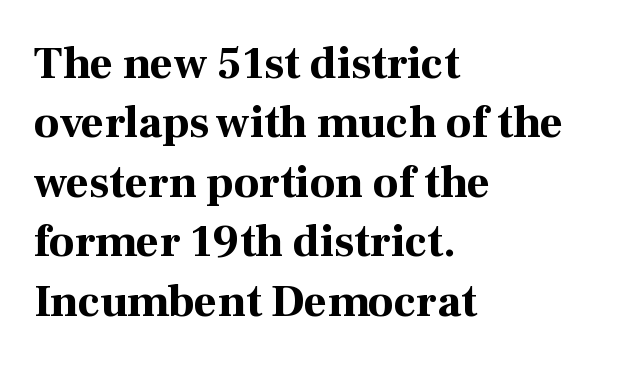
The image shows 45 px bold serif type, upright; set left-aligned, normal line spacing (1.32x), normal letter spacing, not underlined; high stroke contrast and a medium x-height.
